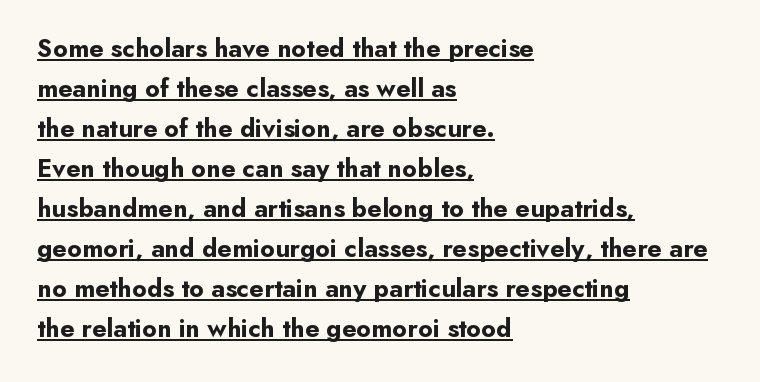
{"italic": "no", "bold": "yes", "underline": "yes", "align": "left", "line_spacing": "normal", "line_spacing_ratio": 1.54, "letter_spacing": "normal", "letter_spacing_em": 0.0, "glyph_px": 26}
